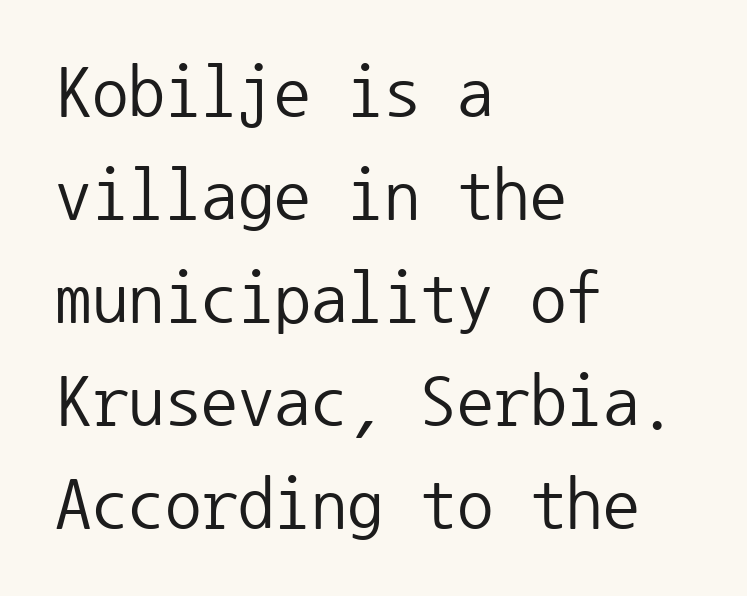
Ink coverage per letter is moderate at most. The rendering shows plain stroke endings on the letterforms — a sans-serif design. In CSS terms this would be text-align: left. A typesetter would call this monospace, since all characters share one set width. The vertical gap from one line to the next is medium. When letters stand straight like this, we call the style roman or upright.
